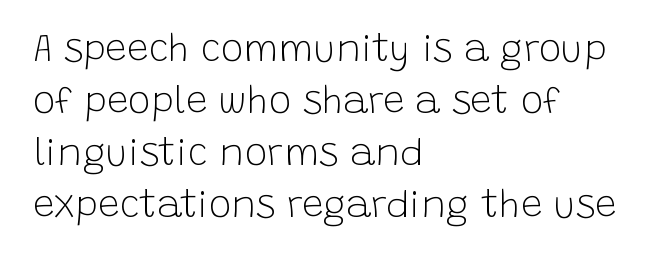
{"serif": "no", "italic": "no", "bold": "no", "weight": "light", "width": "normal", "stroke_contrast": "low", "x_height": "large", "monospaced": "no", "underline": "no", "align": "left", "line_spacing": "normal", "line_spacing_ratio": 1.37, "letter_spacing": "normal", "letter_spacing_em": 0.0, "glyph_px": 38}
